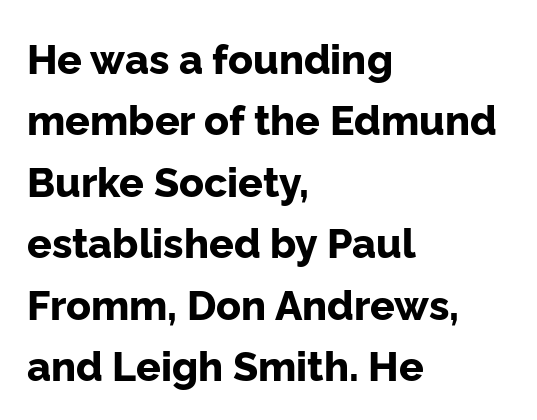
The image shows 41 px bold sans-serif type, upright; set left-aligned, normal line spacing (1.5x), normal letter spacing, not underlined; low stroke contrast and a medium x-height.
